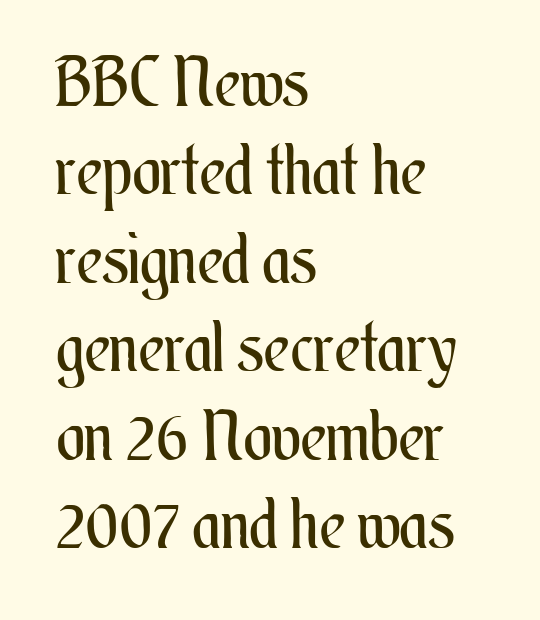
{"italic": "no", "bold": "no", "weight": "regular", "width": "condensed", "stroke_contrast": "medium", "x_height": "small", "monospaced": "no", "underline": "no", "align": "left", "line_spacing": "normal", "line_spacing_ratio": 1.3, "letter_spacing": "normal", "letter_spacing_em": 0.0, "glyph_px": 68}
